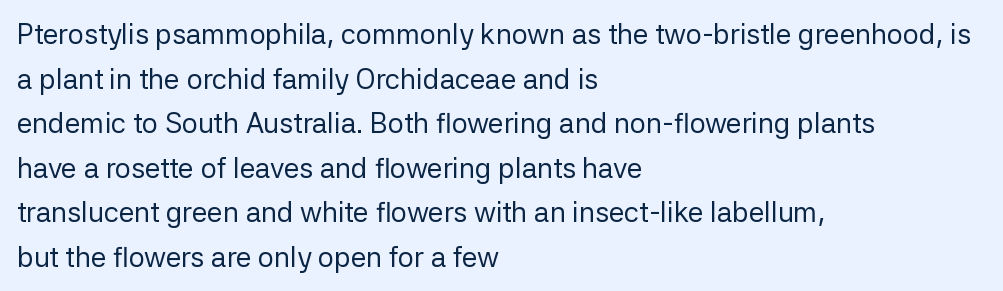
The image shows 28 px regular-weight sans-serif type, upright; set left-aligned, normal line spacing (1.59x), normal letter spacing, not underlined; low stroke contrast and a medium x-height.
